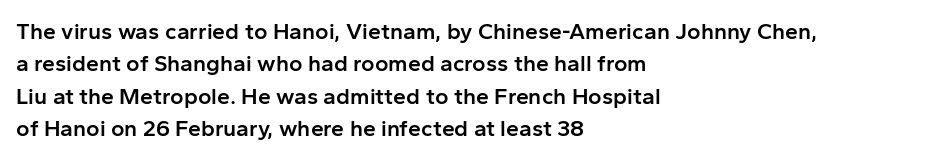
Q: Is the text bold? A: Semi-bold.
Q: Is the text italic (slanted)? A: No, it is upright.
Q: Is the text underlined? A: No.
Q: How is the paragraph aligned? A: Left-aligned.
Q: Is the spacing between letters normal or unusually wide? A: Normal.
Q: Is the spacing between lines tight, normal or loose? A: Normal.
